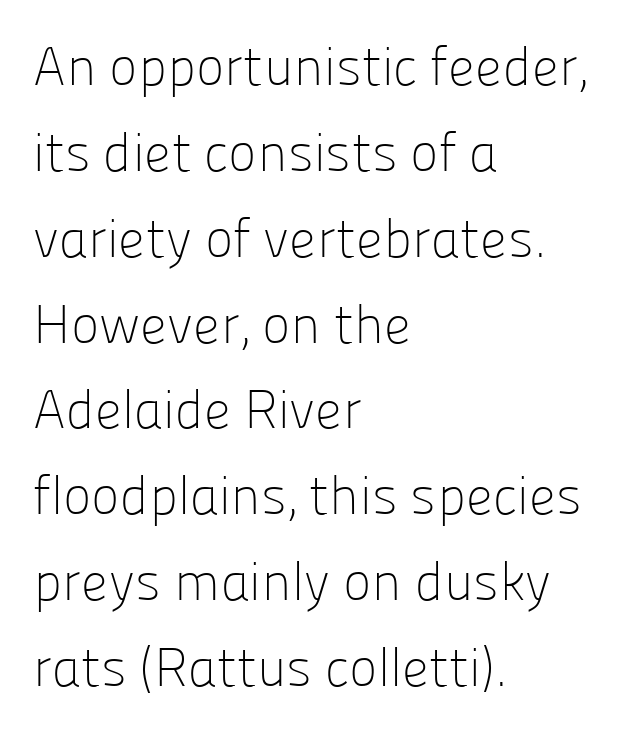
Q: Is the text bold? A: No.
Q: Is the text italic (slanted)? A: No, it is upright.
Q: Is the typeface a serif or a sans-serif typeface? A: Sans-serif.
Q: Is the text underlined? A: No.
Q: How is the paragraph aligned? A: Left-aligned.
Q: Is the spacing between letters normal or unusually wide? A: Normal.
Q: Is the spacing between lines tight, normal or loose? A: Normal.
Q: Width (condensed, normal, or wide)? A: Normal.
Q: Stroke contrast? A: Low.
Q: x-height? A: Medium.
Q: Monospaced? A: No.
